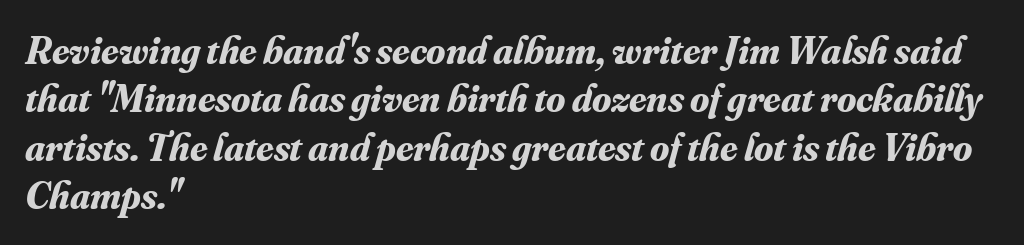
The passage shown leans; its letterforms are oblique. Students, note that the glyphs here touch the page at normal intervals. The gap between lines stays unmarked. Its strokes are broad and dark, the hallmark of bold type.
